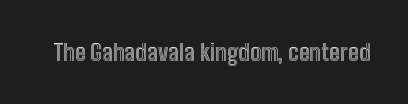
The image shows 23 px text type, upright; set normal letter spacing, not underlined.
